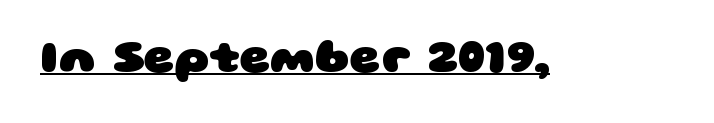
{"serif": "no", "bold": "yes", "weight": "heavy", "width": "wide", "stroke_contrast": "low", "x_height": "large", "monospaced": "no", "underline": "yes", "letter_spacing": "normal", "letter_spacing_em": 0.0, "glyph_px": 48}
